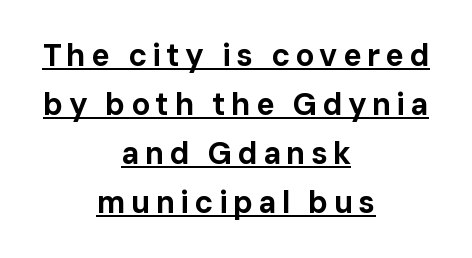
The letters stand upright; this is a roman face. Summary of vertical rhythm: regular, with standard interline spacing. The typesetter chose a symmetrical, centered arrangement here. A sans-serif font was chosen for this passage.
